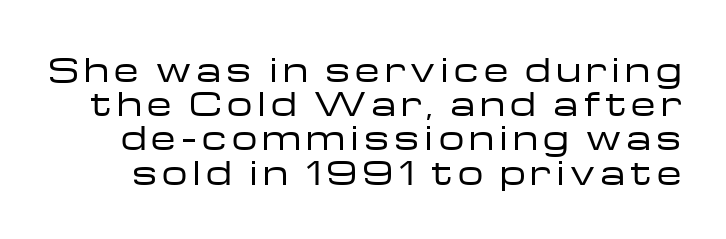
{"serif": "no", "italic": "no", "bold": "no", "weight": "regular", "width": "wide", "stroke_contrast": "low", "x_height": "medium", "monospaced": "no", "underline": "no", "line_spacing": "tight", "line_spacing_ratio": 1.07, "glyph_px": 32}
